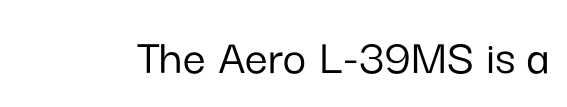
The image shows 51 px sans-serif type, upright; set normal letter spacing, not underlined; low stroke contrast and a medium x-height.
